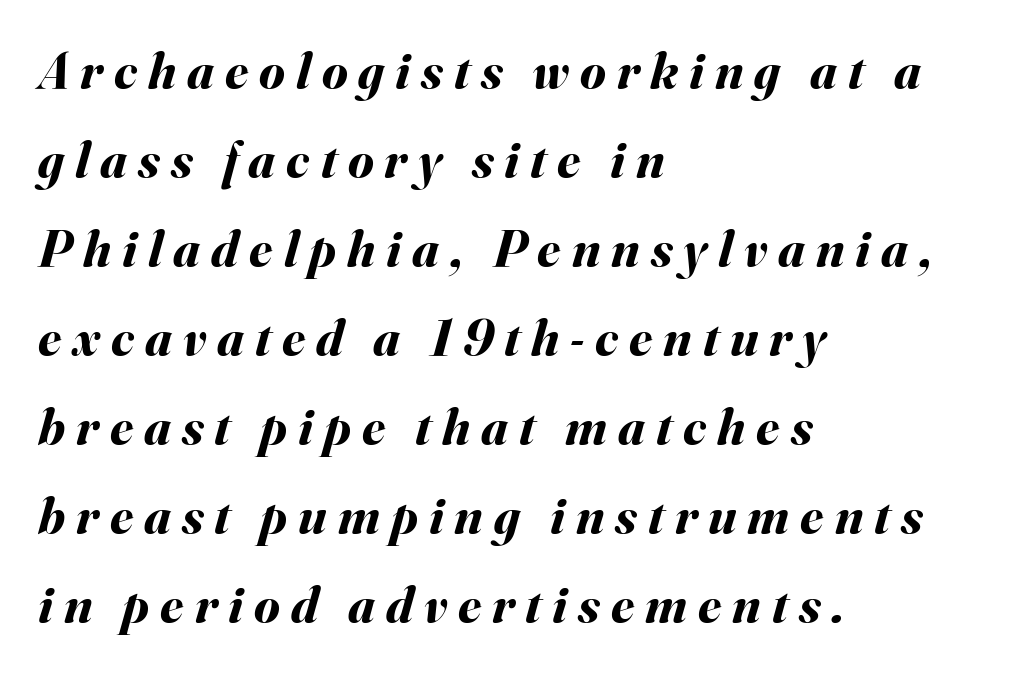
{"italic": "yes", "lean": "right", "slant_degrees": 16, "bold": "yes", "weight": "bold", "width": "normal", "stroke_contrast": "medium", "x_height": "small", "monospaced": "no", "underline": "no", "align": "left", "line_spacing_ratio": 1.71, "letter_spacing": "wide", "letter_spacing_em": 0.21, "glyph_px": 52}
